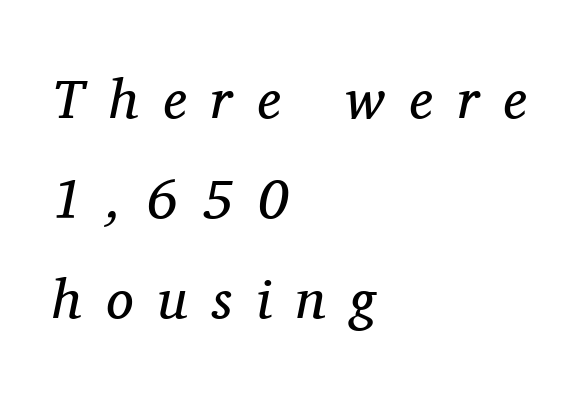
Q: Is the text bold? A: No.
Q: Is the text italic (slanted)? A: Yes, it leans right by about 11 degrees.
Q: Is the typeface a serif or a sans-serif typeface? A: Serif.
Q: Is the text underlined? A: No.
Q: How is the paragraph aligned? A: Left-aligned.
Q: Is the spacing between letters normal or unusually wide? A: Unusually wide.
Q: Width (condensed, normal, or wide)? A: Normal.
Q: Stroke contrast? A: Medium.
Q: x-height? A: Medium.
Q: Monospaced? A: No.
